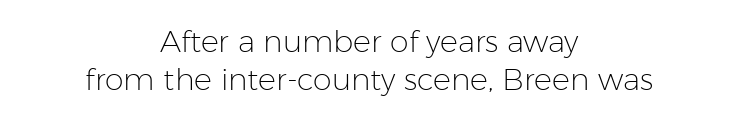
Q: Is the text bold? A: No.
Q: Is the text italic (slanted)? A: No, it is upright.
Q: Is the typeface a serif or a sans-serif typeface? A: Sans-serif.
Q: Is the text underlined? A: No.
Q: How is the paragraph aligned? A: Centered.
Q: Is the spacing between letters normal or unusually wide? A: Normal.
Q: Is the spacing between lines tight, normal or loose? A: Normal.
Q: Width (condensed, normal, or wide)? A: Normal.
Q: Stroke contrast? A: Low.
Q: x-height? A: Medium.
Q: Monospaced? A: No.
